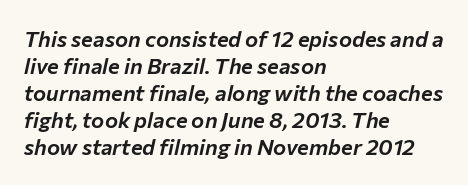
Q: Is the text italic (slanted)? A: Yes, it leans right by about 12 degrees.
Q: Is the text underlined? A: No.
Q: How is the paragraph aligned? A: Left-aligned.
Q: Is the spacing between letters normal or unusually wide? A: Normal.
